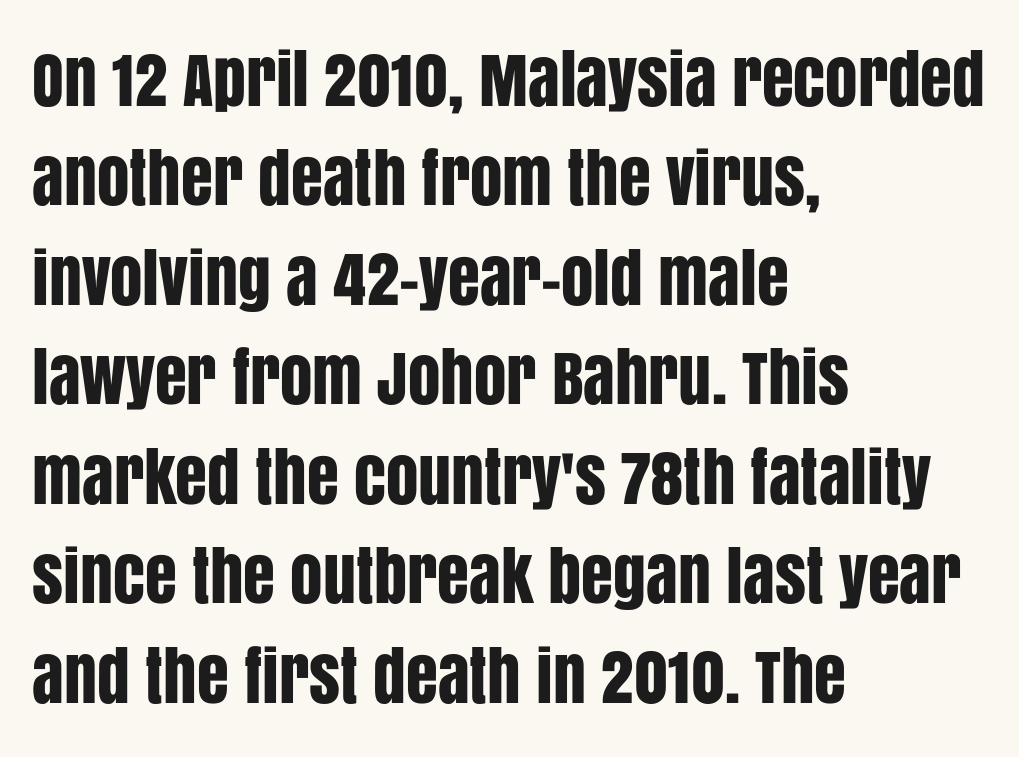
Q: Is the text italic (slanted)? A: No, it is upright.
Q: Is the typeface a serif or a sans-serif typeface? A: Sans-serif.
Q: Is the text underlined? A: No.
Q: How is the paragraph aligned? A: Left-aligned.
Q: Is the spacing between letters normal or unusually wide? A: Normal.
Q: Is the spacing between lines tight, normal or loose? A: Normal.
Q: Width (condensed, normal, or wide)? A: Condensed.
Q: Stroke contrast? A: Low.
Q: x-height? A: Large.
Q: Monospaced? A: No.
